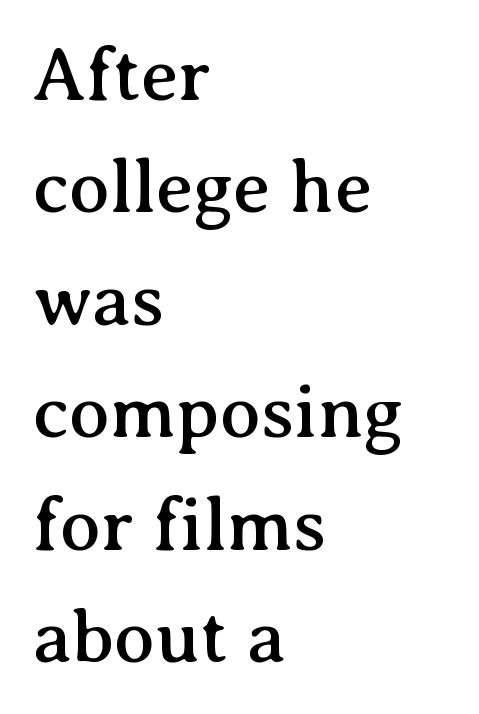
Evenly set lines give the paragraph a standard silhouette. The rag falls on the right side of this text block. Ascenders rise straight up at ninety degrees. Honestly, there is no underline to notice here at all. To sum up the face: it has serifs. A typesetter would call this proportional, since set widths differ per character.
